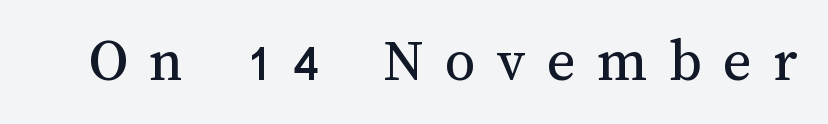
Q: Is the text bold? A: No.
Q: Is the text italic (slanted)? A: No, it is upright.
Q: Is the text underlined? A: No.
Q: Is the spacing between letters normal or unusually wide? A: Unusually wide.
Q: Width (condensed, normal, or wide)? A: Normal.
Q: Stroke contrast? A: Medium.
Q: x-height? A: Medium.
Q: Monospaced? A: No.
